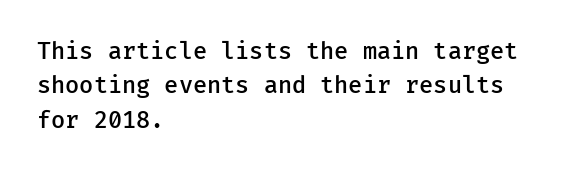
{"italic": "no", "bold": "semi", "underline": "no", "align": "left", "line_spacing": "normal", "line_spacing_ratio": 1.49, "letter_spacing": "normal", "letter_spacing_em": 0.0, "glyph_px": 23}
